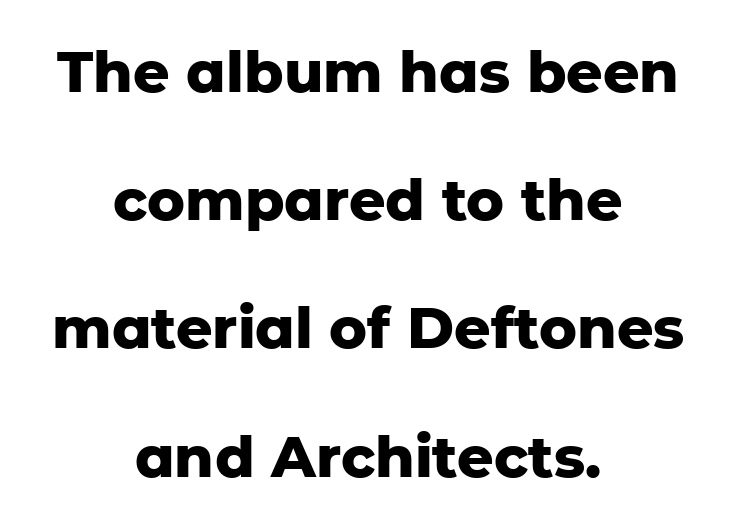
Q: Is the text bold? A: Yes.
Q: Is the text italic (slanted)? A: No, it is upright.
Q: Is the typeface a serif or a sans-serif typeface? A: Sans-serif.
Q: Is the text underlined? A: No.
Q: How is the paragraph aligned? A: Centered.
Q: Is the spacing between letters normal or unusually wide? A: Normal.
Q: Is the spacing between lines tight, normal or loose? A: Loose.
Q: Width (condensed, normal, or wide)? A: Normal.
Q: Stroke contrast? A: Low.
Q: x-height? A: Medium.
Q: Monospaced? A: No.
